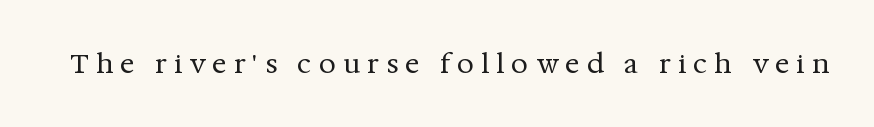
The weight would be labelled regular, book, light, or lighter still. No italicization has been applied; the sample stays upright. A bare baseline throughout the passage. Substantial extra tracking has been applied to these lines.
